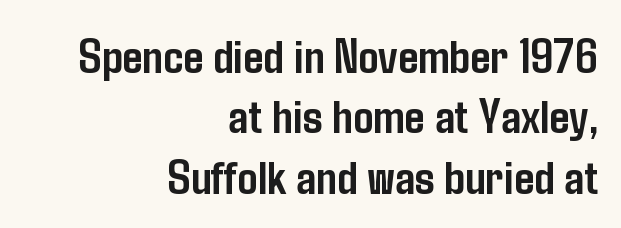
Do the letters lean? They stand straight. Each letter keeps its own natural width here, so spacing adapts to shape. Which margin do the lines hug? The right one — the left edge is uneven. Students, note that the glyphs here touch the page at normal intervals. Compared with an ordinary text face, these strokes are far heavier — a full bold.
